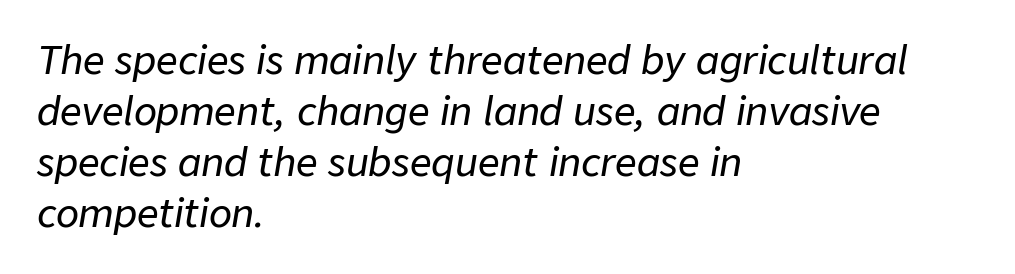
The image shows 38 px text type, italic (leaning right); set left-aligned, normal line spacing (1.34x), normal letter spacing, not underlined; low stroke contrast and a medium x-height.
